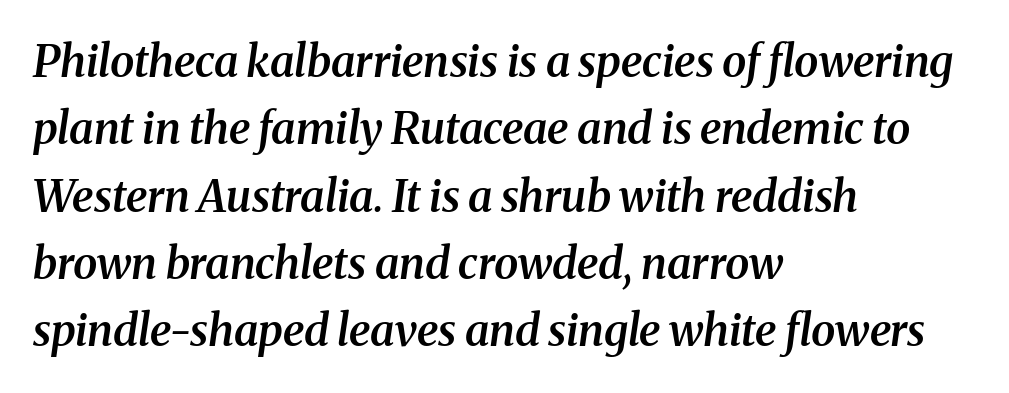
Observe the ordinary spacing: letters are neighbours, not strangers. I'd describe the lettering as semibold — firm but not a full bold. Note the varied advance widths — an 'i' is clearly narrower than an 'm'. Descenders are the only things crossing below the line. Small tapered or slab feet sit at the stroke ends, so this counts as serif. What's the leading like? Ordinary, nothing unusual.
